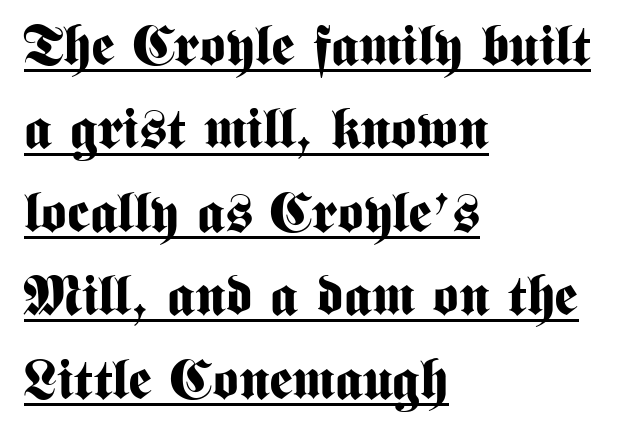
Q: Is the text bold? A: Yes.
Q: Is the text italic (slanted)? A: No, it is upright.
Q: Is the typeface a serif or a sans-serif typeface? A: Sans-serif.
Q: Is the text underlined? A: Yes.
Q: How is the paragraph aligned? A: Left-aligned.
Q: Is the spacing between letters normal or unusually wide? A: Normal.
Q: Is the spacing between lines tight, normal or loose? A: Normal.
Q: Width (condensed, normal, or wide)? A: Condensed.
Q: Stroke contrast? A: Medium.
Q: x-height? A: Medium.
Q: Monospaced? A: No.
